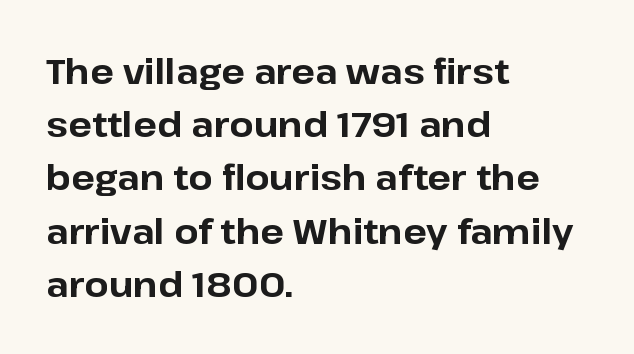
The image shows 35 px bold sans-serif type, upright; set left-aligned, normal line spacing (1.52x), normal letter spacing, not underlined; low stroke contrast and a medium x-height.
